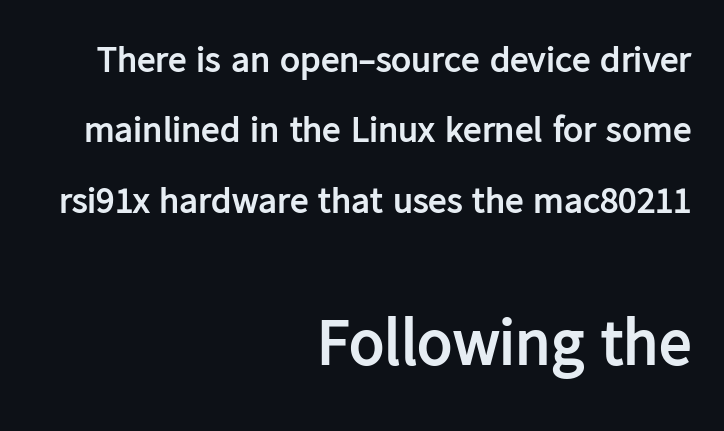
Compare the two chunks: the lower has the greater cap height. One glance says open: line gaps are wider than usual. Letter spacing: default. A sans-serif font was chosen for this passage.
